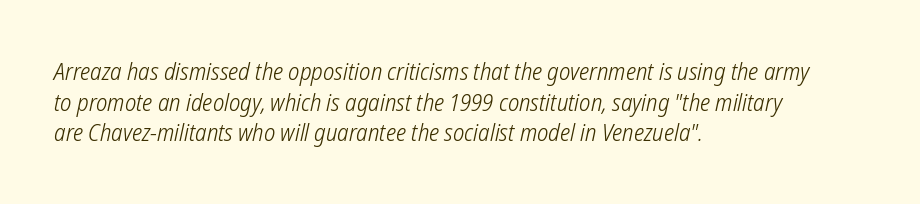
{"bold": "no", "underline": "no", "align": "left", "line_spacing": "normal", "line_spacing_ratio": 1.28, "letter_spacing": "normal", "letter_spacing_em": 0.0, "glyph_px": 24}
